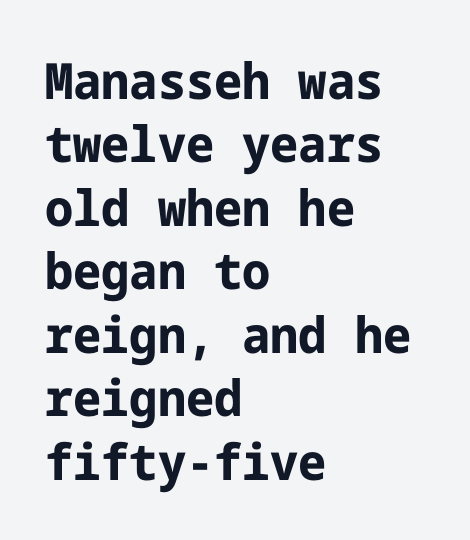
The image shows 50 px bold sans-serif type, upright; set left-aligned, normal line spacing (1.27x), normal letter spacing, not underlined; low stroke contrast and a medium x-height.
